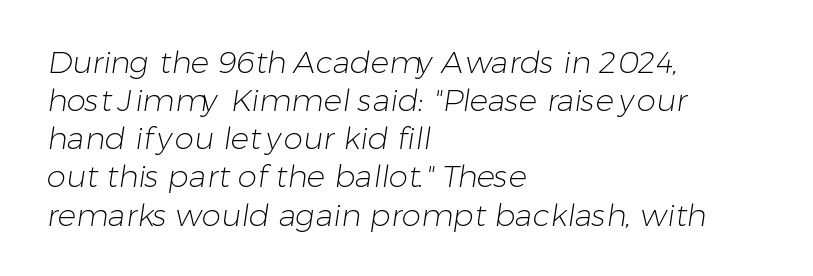
The image shows 31 px light sans-serif type; set left-aligned, line spacing 1.23x, normal letter spacing, not underlined; low stroke contrast and a medium x-height.
